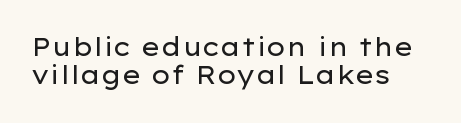
Q: Is the text bold? A: No.
Q: Is the text italic (slanted)? A: No, it is upright.
Q: Is the text underlined? A: No.
Q: Is the spacing between letters normal or unusually wide? A: Normal.
Q: Is the spacing between lines tight, normal or loose? A: Tight.
